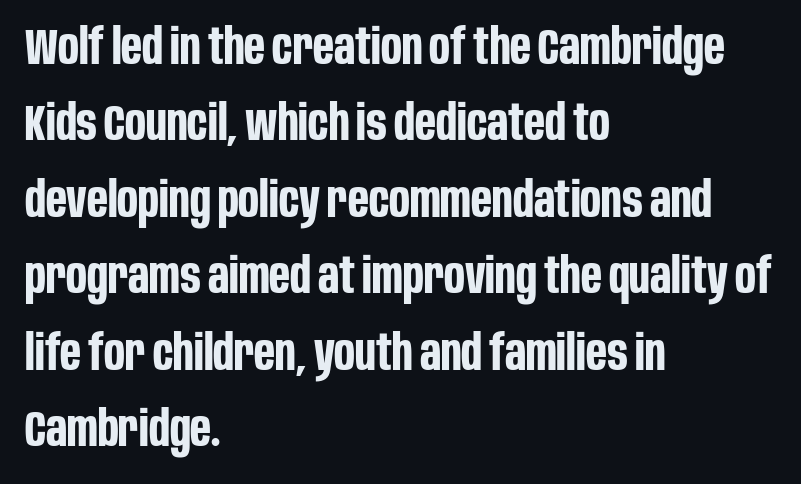
{"serif": "no", "italic": "no", "bold": "yes", "weight": "bold", "width": "condensed", "stroke_contrast": "low", "x_height": "large", "monospaced": "no", "underline": "no", "align": "left", "line_spacing": "normal", "line_spacing_ratio": 1.56, "letter_spacing": "normal", "letter_spacing_em": 0.0, "glyph_px": 49}
